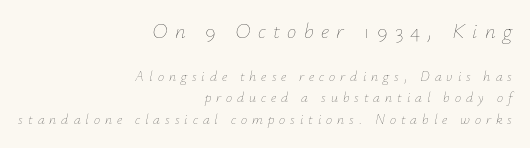
The image shows 21 px text type, italic (leaning right); set right-aligned, normal line spacing (1.56x), unusually wide letter spacing (+0.35 em), not underlined; the first (top) block is 1.5x larger.
